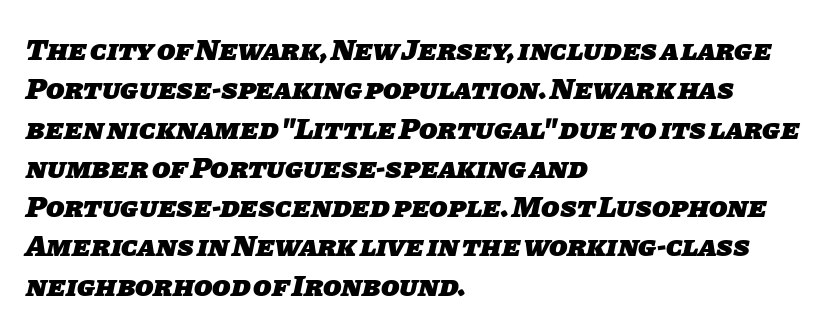
Each row of text sits above clean, open space. The lines sit at an ordinary, default distance from one another. These lines stack with their left ends in a neat column. Students, this is bold: see how much ink each stroke carries. Do the characters align in a grid? No, the font is proportional. The line texture is even and compact thanks to regular tracking.
